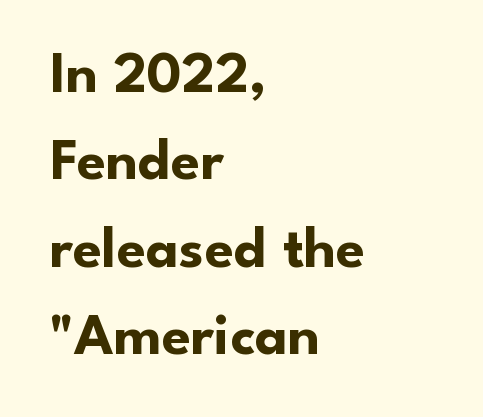
The image shows 59 px bold sans-serif type, upright; set left-aligned, normal line spacing (1.48x), normal letter spacing, not underlined; low stroke contrast and a small x-height.
